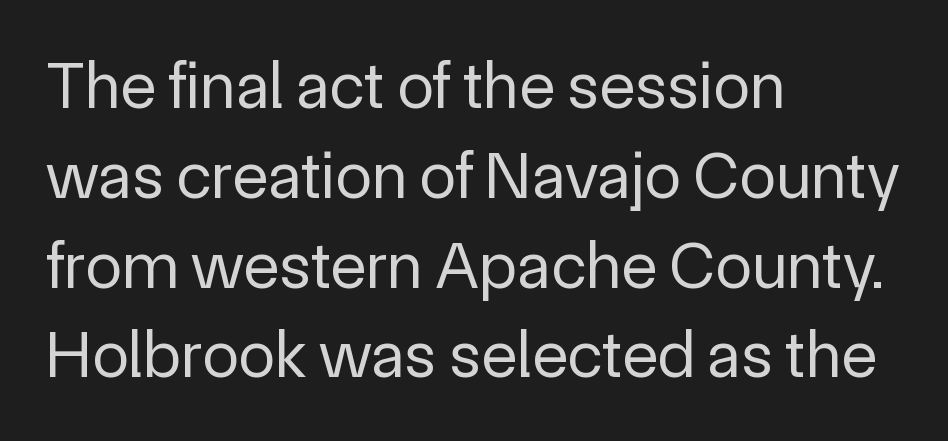
Varying glyph widths throughout — classic text-font behaviour. Honestly, the row spacing looks completely unremarkable. Typeset ragged right — the left edge is the straight one. Type without underlining.
